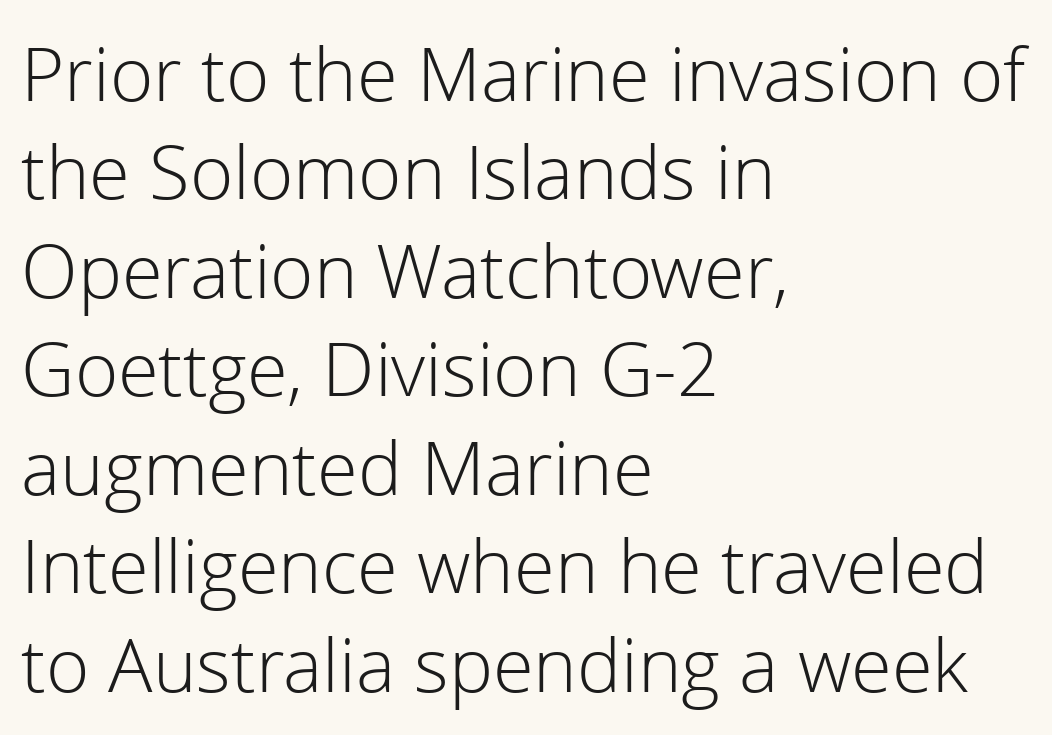
{"serif": "no", "italic": "no", "bold": "no", "weight": "light", "width": "normal", "x_height": "medium", "monospaced": "no", "underline": "no", "align": "left", "line_spacing": "normal", "line_spacing_ratio": 1.33, "letter_spacing": "normal", "letter_spacing_em": 0.0, "glyph_px": 74}
